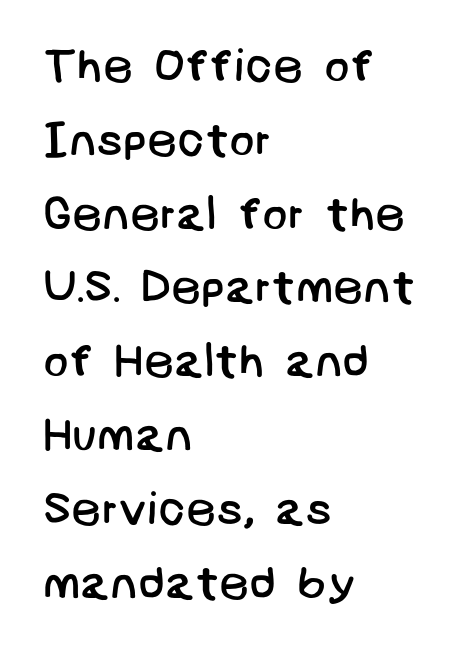
No feet cap the strokes, marking this as sans-serif type. Tracking here is standard; glyphs follow each other at the usual distance. Weight: regular or lighter. Horizontal alignment here is leftward, the default for most running prose.
